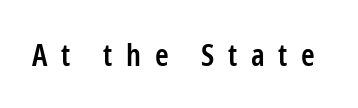
{"serif": "no", "italic": "no", "bold": "semi", "weight": "semibold", "width": "condensed", "stroke_contrast": "low", "x_height": "medium", "monospaced": "no", "underline": "no", "letter_spacing": "wide", "letter_spacing_em": 0.44, "glyph_px": 31}
